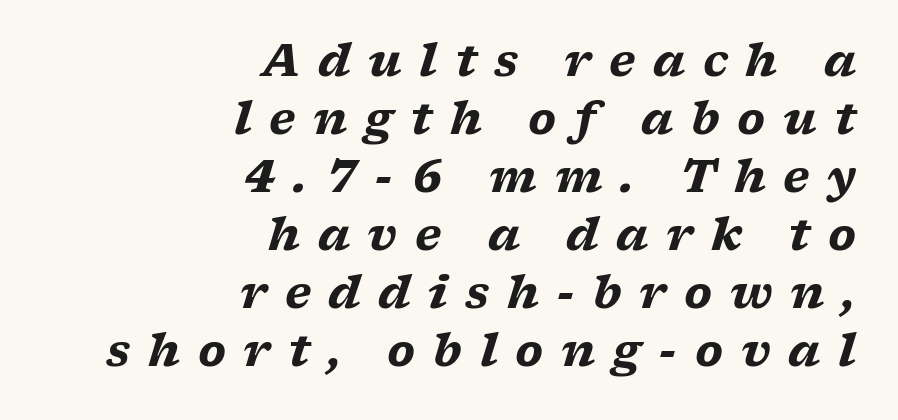
Q: Is the text bold? A: Yes.
Q: Is the text italic (slanted)? A: Yes, it leans right by about 17 degrees.
Q: Is the typeface a serif or a sans-serif typeface? A: Serif.
Q: Is the text underlined? A: No.
Q: How is the paragraph aligned? A: Right-aligned.
Q: Is the spacing between letters normal or unusually wide? A: Unusually wide.
Q: Is the spacing between lines tight, normal or loose? A: Normal.
Q: Width (condensed, normal, or wide)? A: Wide.
Q: Stroke contrast? A: Low.
Q: x-height? A: Medium.
Q: Monospaced? A: No.
